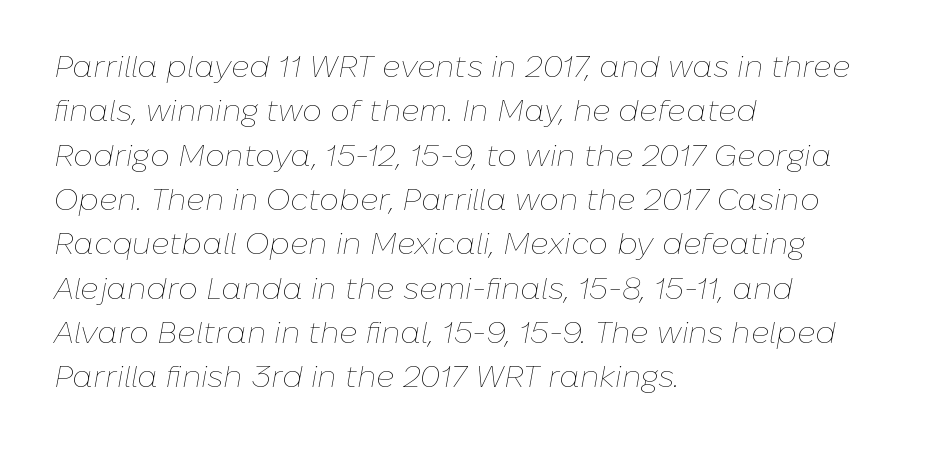
Q: Is the text bold? A: No.
Q: Is the text italic (slanted)? A: Yes, it leans right by about 10 degrees.
Q: Is the text underlined? A: No.
Q: How is the paragraph aligned? A: Left-aligned.
Q: Is the spacing between letters normal or unusually wide? A: Normal.
Q: Is the spacing between lines tight, normal or loose? A: Normal.
Q: Width (condensed, normal, or wide)? A: Normal.
Q: Stroke contrast? A: Low.
Q: x-height? A: Medium.
Q: Monospaced? A: No.
